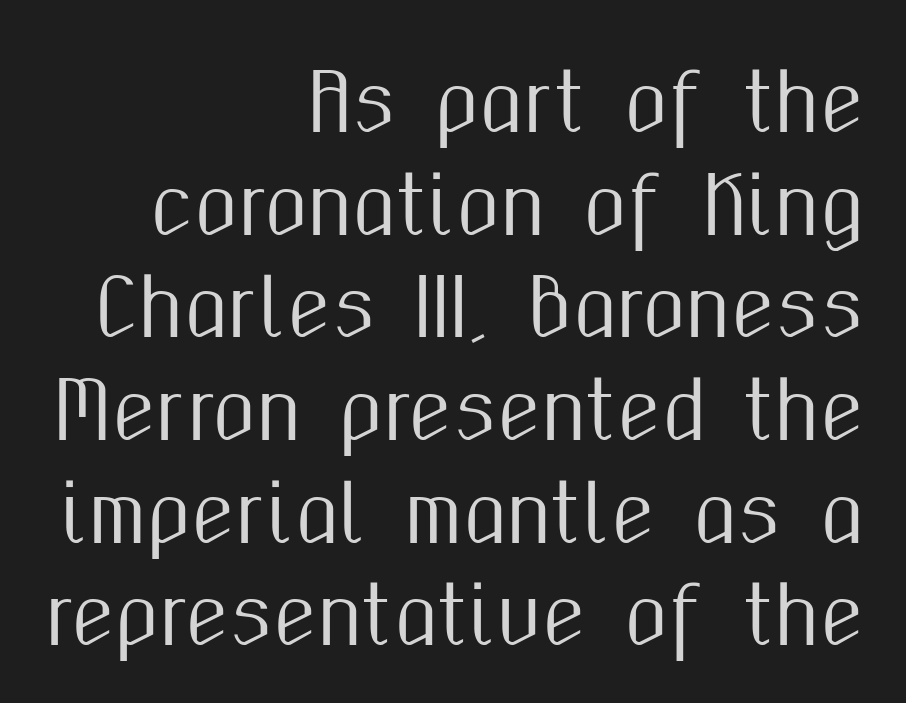
There is no visible air inserted between adjacent glyphs. The block of text has a typical density, with ordinary space between rows. Look at the bottom of the vertical strokes: they stop flat, with no serifs. Each letter keeps its own natural width here, so spacing adapts to shape. Leftover space on each line is placed entirely before the opening word. Has an underline been added? It has not.
